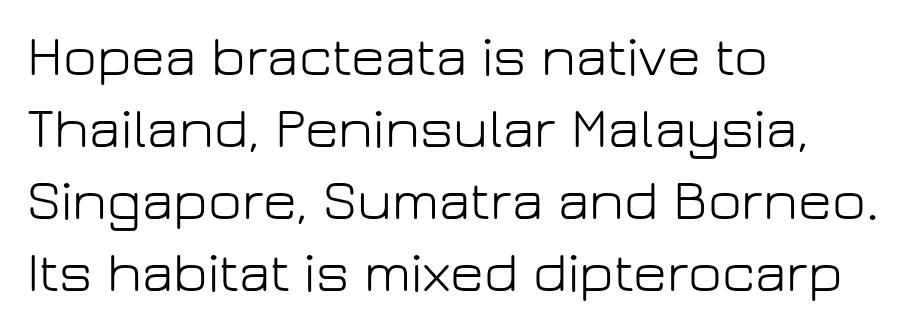
Q: Is the text bold? A: No.
Q: Is the text italic (slanted)? A: No, it is upright.
Q: Is the typeface a serif or a sans-serif typeface? A: Sans-serif.
Q: Is the text underlined? A: No.
Q: How is the paragraph aligned? A: Left-aligned.
Q: Is the spacing between letters normal or unusually wide? A: Normal.
Q: Width (condensed, normal, or wide)? A: Normal.
Q: Stroke contrast? A: Low.
Q: x-height? A: Medium.
Q: Monospaced? A: No.
